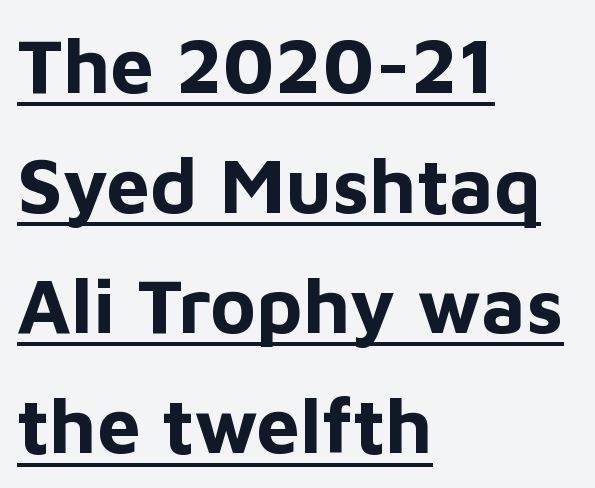
Q: Is the text bold? A: Yes.
Q: Is the text italic (slanted)? A: No, it is upright.
Q: Is the typeface a serif or a sans-serif typeface? A: Sans-serif.
Q: Is the text underlined? A: Yes.
Q: How is the paragraph aligned? A: Left-aligned.
Q: Is the spacing between letters normal or unusually wide? A: Normal.
Q: Is the spacing between lines tight, normal or loose? A: Normal.
Q: Width (condensed, normal, or wide)? A: Normal.
Q: Stroke contrast? A: Low.
Q: x-height? A: Medium.
Q: Monospaced? A: No.
